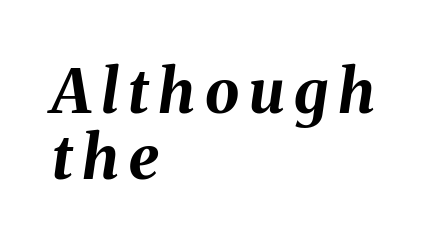
The image shows 61 px bold type, italic (leaning right); set left-aligned, tight line spacing (1.08x), not underlined; medium stroke contrast and a medium x-height.
